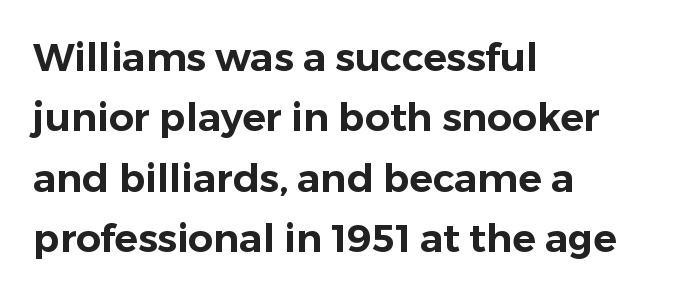
The image shows 39 px sans-serif type, upright; set left-aligned, normal line spacing (1.55x), normal letter spacing, not underlined; low stroke contrast and a medium x-height.
